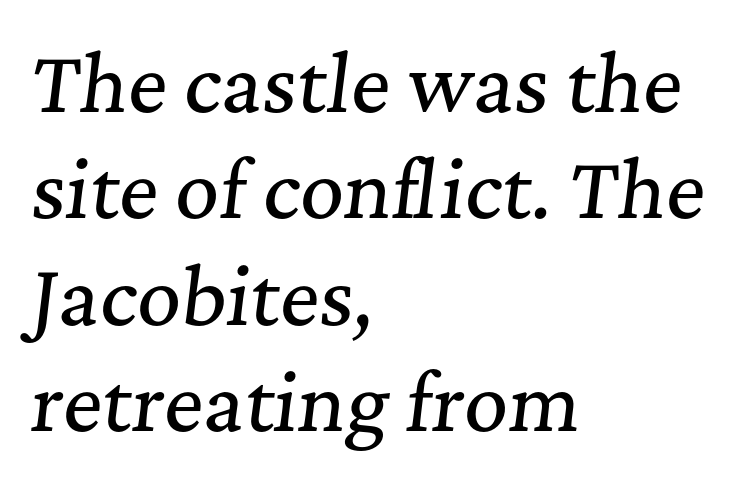
Q: Is the text italic (slanted)? A: Yes, it leans right by about 7 degrees.
Q: Is the typeface a serif or a sans-serif typeface? A: Serif.
Q: Is the text underlined? A: No.
Q: How is the paragraph aligned? A: Left-aligned.
Q: Is the spacing between letters normal or unusually wide? A: Normal.
Q: Is the spacing between lines tight, normal or loose? A: Normal.
Q: Width (condensed, normal, or wide)? A: Normal.
Q: Stroke contrast? A: Medium.
Q: x-height? A: Medium.
Q: Monospaced? A: No.
